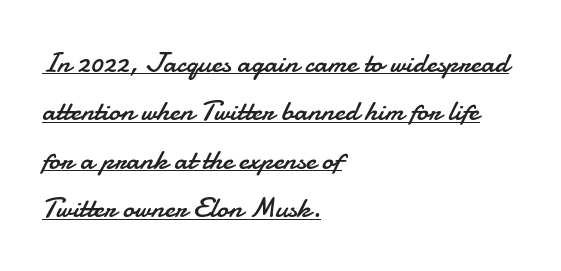
Compared with typical paragraphs, the rows here are spaced about the same. What kind of face is this? One without serifs — a sans. Heft: none added — not bold.
